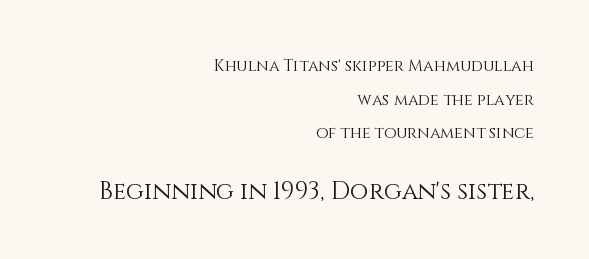
The image shows 24 px text type, upright; set right-aligned, loose line spacing (2.1x), normal letter spacing, not underlined; the second (bottom) block is 1.5x larger.
